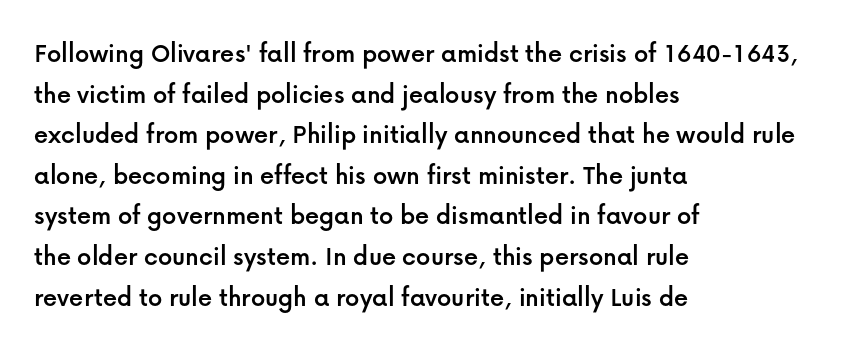
The image shows 28 px sans-serif type, upright; set left-aligned, normal line spacing (1.45x), normal letter spacing, not underlined; low stroke contrast and a medium x-height.
